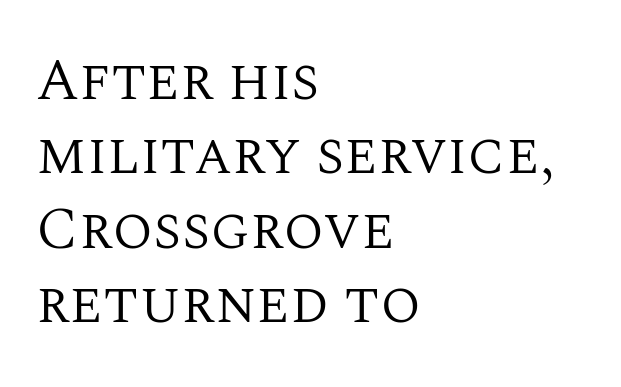
Q: Is the text bold? A: No.
Q: Is the text italic (slanted)? A: No, it is upright.
Q: Is the typeface a serif or a sans-serif typeface? A: Serif.
Q: Is the text underlined? A: No.
Q: How is the paragraph aligned? A: Left-aligned.
Q: Is the spacing between letters normal or unusually wide? A: Normal.
Q: Is the spacing between lines tight, normal or loose? A: Normal.
Q: Width (condensed, normal, or wide)? A: Normal.
Q: Stroke contrast? A: Medium.
Q: x-height? A: Large.
Q: Monospaced? A: No.
